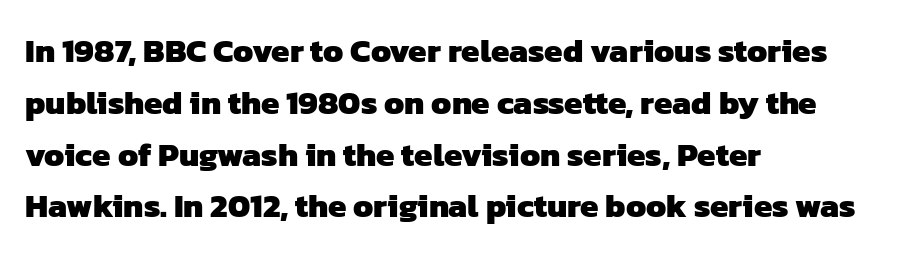
The gap between lines stays unmarked. Layout note: lines flush left. What stands out about the letter spacing? Nothing — it is the standard amount. Compared with typical paragraphs, the rows here are spaced about the same.
